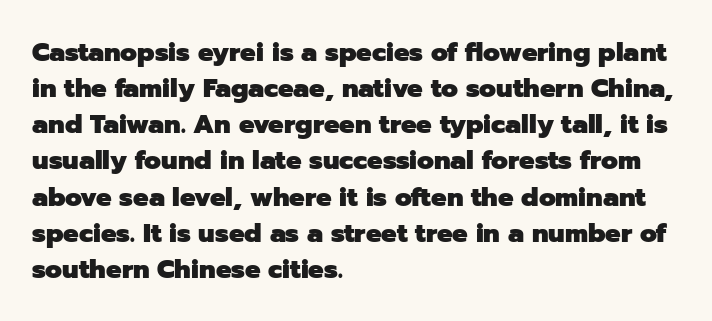
{"italic": "no", "bold": "yes", "underline": "no", "align": "left", "line_spacing": "normal", "line_spacing_ratio": 1.39, "letter_spacing": "normal", "letter_spacing_em": 0.0, "glyph_px": 26}
